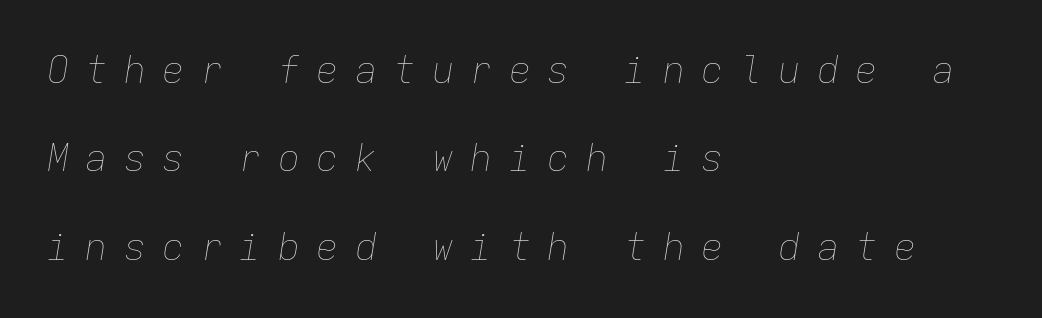
The image shows 37 px thin type, italic (leaning right), monospaced; set left-aligned, loose line spacing (2.39x), unusually wide letter spacing (+0.44 em), not underlined; low stroke contrast and a medium x-height.
